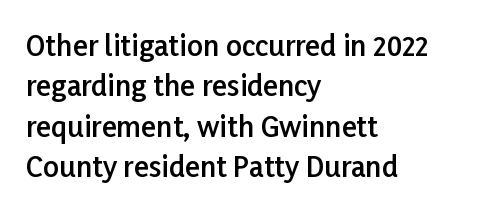
Q: Is the text bold? A: Semi-bold.
Q: Is the text italic (slanted)? A: No, it is upright.
Q: Is the typeface a serif or a sans-serif typeface? A: Sans-serif.
Q: Is the text underlined? A: No.
Q: How is the paragraph aligned? A: Left-aligned.
Q: Is the spacing between letters normal or unusually wide? A: Normal.
Q: Is the spacing between lines tight, normal or loose? A: Normal.
Q: Width (condensed, normal, or wide)? A: Normal.
Q: Stroke contrast? A: Low.
Q: x-height? A: Medium.
Q: Monospaced? A: No.
